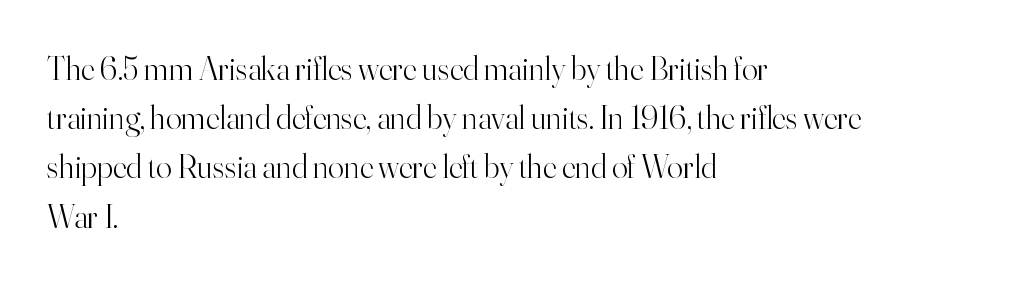
{"serif": "yes", "italic": "no", "bold": "no", "weight": "light", "width": "normal", "stroke_contrast": "high", "x_height": "small", "monospaced": "no", "underline": "no", "align": "left", "line_spacing": "normal", "line_spacing_ratio": 1.49, "letter_spacing": "normal", "letter_spacing_em": 0.0, "glyph_px": 33}
